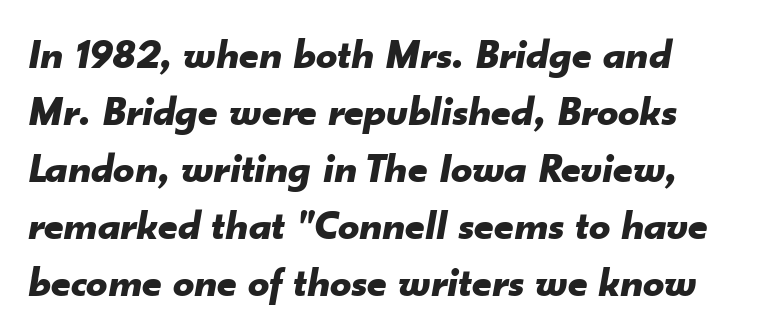
A normal amount of white space separates one row of letters from the next. Its strokes are broad and dark, the hallmark of bold type. Inter-character spacing is left at the font's built-in metrics. Designer's note — italics engaged.
